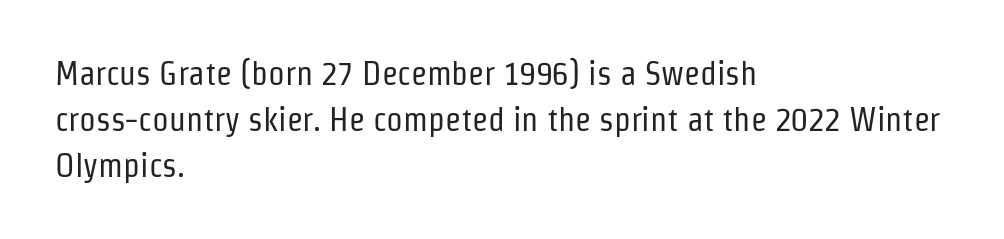
{"serif": "no", "italic": "no", "bold": "no", "weight": "regular", "width": "condensed", "stroke_contrast": "low", "x_height": "medium", "monospaced": "no", "underline": "no", "align": "left", "line_spacing": "normal", "line_spacing_ratio": 1.39, "letter_spacing": "normal", "letter_spacing_em": 0.0, "glyph_px": 33}
